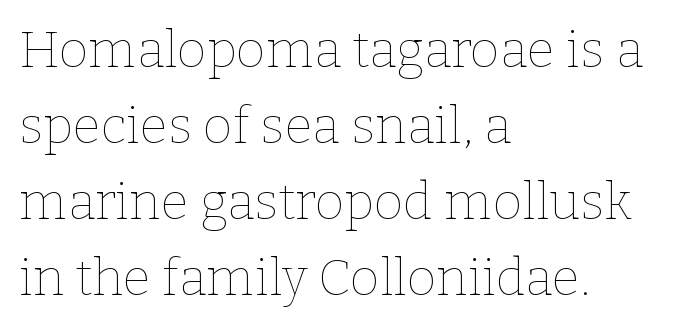
Here the designer chose a conventional face with non-uniform glyph widths. Reading down the block, your eye returns to a fixed left position each line. Does extra space separate the letters? No, they use regular spacing. Stroke thickness stays within the range of a standard reading face or lighter. Compared with typical paragraphs, the rows here are spaced about the same.
